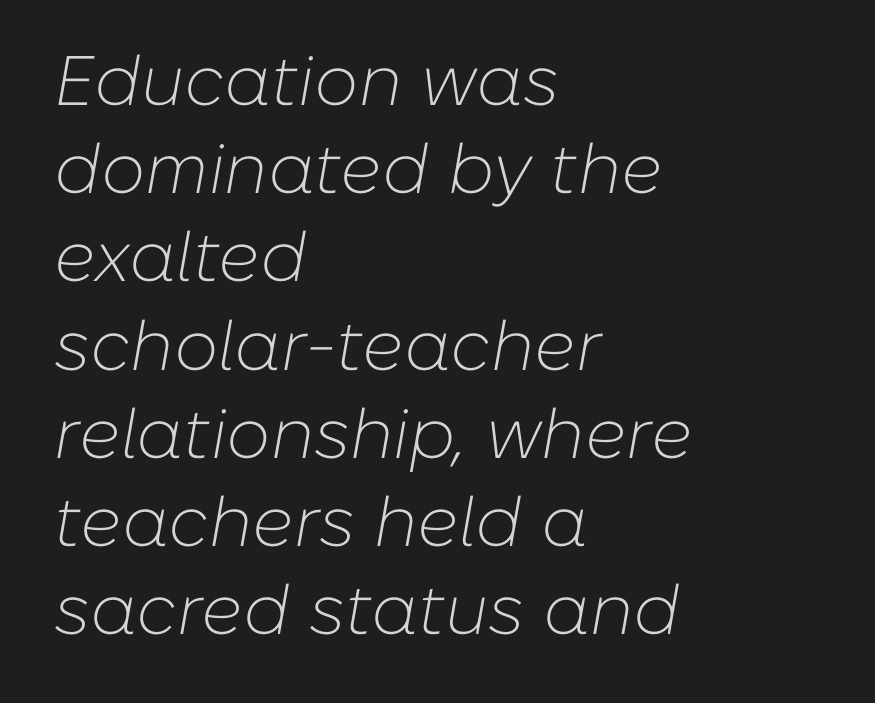
Q: Is the text bold? A: No.
Q: Is the text italic (slanted)? A: Yes, it leans right by about 10 degrees.
Q: Is the text underlined? A: No.
Q: How is the paragraph aligned? A: Left-aligned.
Q: Is the spacing between letters normal or unusually wide? A: Normal.
Q: Is the spacing between lines tight, normal or loose? A: Normal.
Q: Width (condensed, normal, or wide)? A: Normal.
Q: Stroke contrast? A: Low.
Q: x-height? A: Medium.
Q: Monospaced? A: No.
